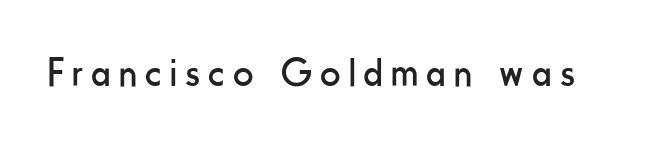
The image shows 40 px regular-weight, condensed sans-serif type, upright; set unusually wide letter spacing (+0.21 em), not underlined; low stroke contrast and a small x-height.
